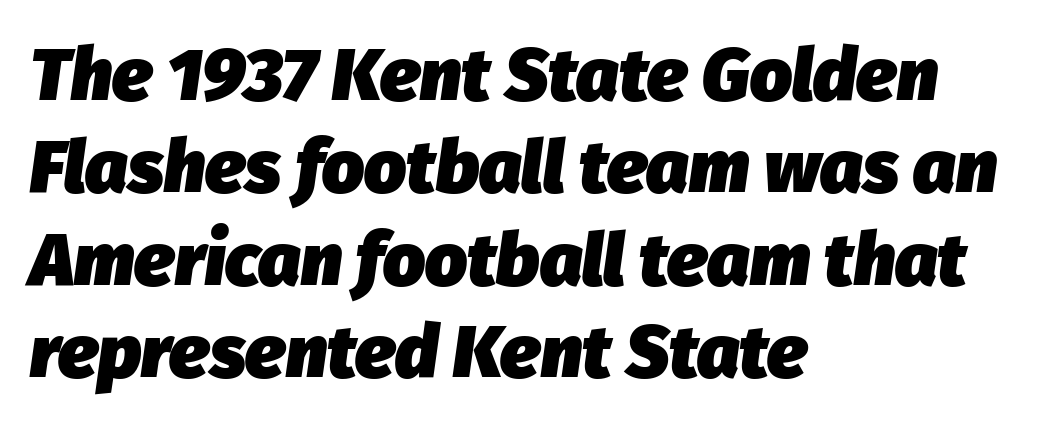
{"italic": "yes", "lean": "right", "slant_degrees": 8, "bold": "yes", "weight": "heavy", "width": "normal", "stroke_contrast": "low", "x_height": "medium", "monospaced": "no", "underline": "no", "align": "left", "line_spacing": "normal", "line_spacing_ratio": 1.25, "letter_spacing": "normal", "letter_spacing_em": 0.0, "glyph_px": 74}
